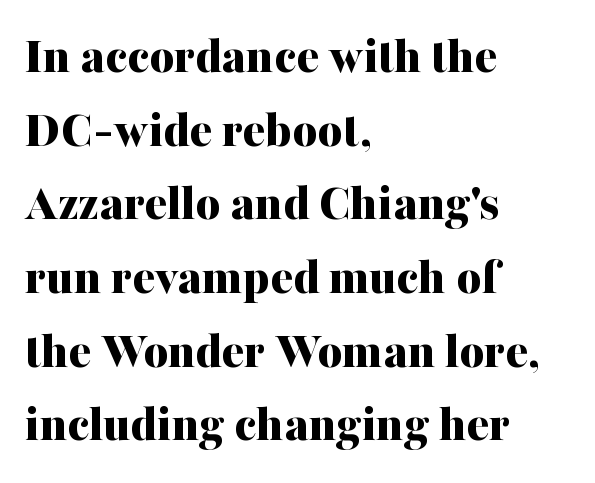
Q: Is the text bold? A: Yes.
Q: Is the text italic (slanted)? A: No, it is upright.
Q: Is the typeface a serif or a sans-serif typeface? A: Serif.
Q: Is the text underlined? A: No.
Q: How is the paragraph aligned? A: Left-aligned.
Q: Is the spacing between letters normal or unusually wide? A: Normal.
Q: Is the spacing between lines tight, normal or loose? A: Normal.
Q: Width (condensed, normal, or wide)? A: Normal.
Q: Stroke contrast? A: Medium.
Q: x-height? A: Medium.
Q: Monospaced? A: No.
